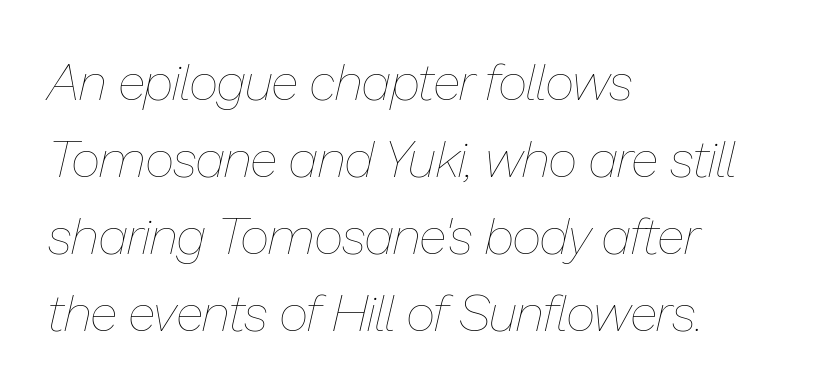
{"italic": "yes", "lean": "right", "slant_degrees": 13, "bold": "no", "weight": "thin", "width": "normal", "stroke_contrast": "low", "x_height": "medium", "monospaced": "no", "underline": "no", "align": "left", "line_spacing": "normal", "line_spacing_ratio": 1.51, "letter_spacing": "normal", "letter_spacing_em": 0.0, "glyph_px": 51}
